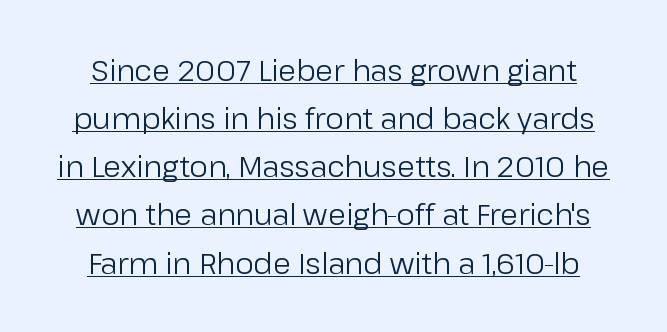
Bold? No — there's no thickening of the strokes. Somebody hit Ctrl+U on this one — the words are underlined. The axis of the letterforms is exactly vertical. Is the letter spacing exaggerated? No — it looks like the ordinary default. Observe the absence of serifs on each vertical stroke in this sample.
